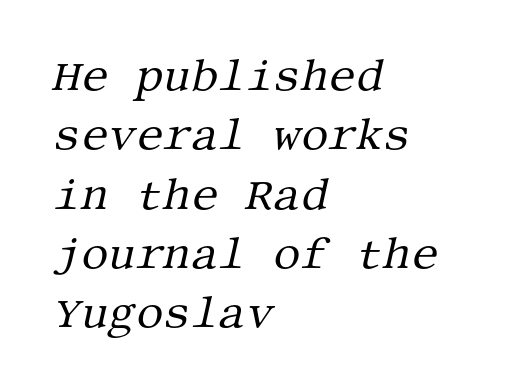
Q: Is the text bold? A: No.
Q: Is the text italic (slanted)? A: Yes, it leans right by about 13 degrees.
Q: Is the typeface a serif or a sans-serif typeface? A: Serif.
Q: Is the text underlined? A: No.
Q: How is the paragraph aligned? A: Left-aligned.
Q: Is the spacing between letters normal or unusually wide? A: Normal.
Q: Is the spacing between lines tight, normal or loose? A: Normal.
Q: Width (condensed, normal, or wide)? A: Normal.
Q: Stroke contrast? A: Medium.
Q: x-height? A: Large.
